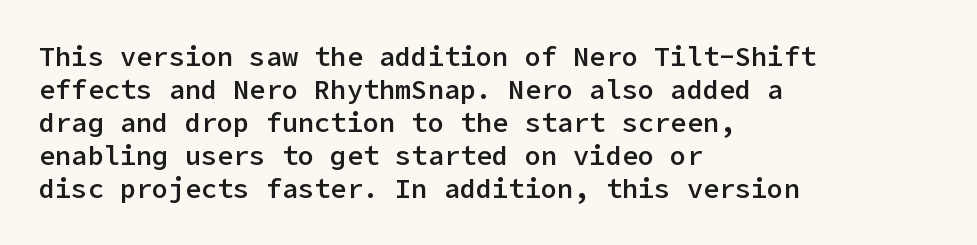
Q: Is the text bold? A: Semi-bold.
Q: Is the text italic (slanted)? A: No, it is upright.
Q: Is the text underlined? A: No.
Q: How is the paragraph aligned? A: Left-aligned.
Q: Is the spacing between letters normal or unusually wide? A: Normal.
